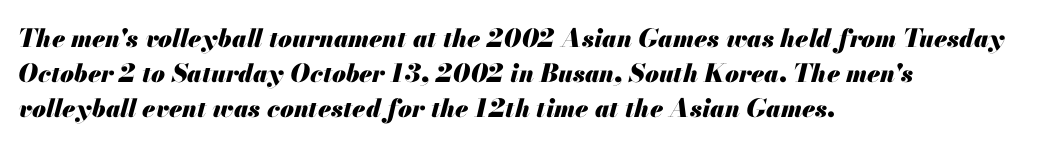
Tracking here is standard; glyphs follow each other at the usual distance. Set as a true bold cut, around the 700 mark. The rag falls on the right side of this text block. Posture: slanted. Anything drawn beneath the words? Only blank space. Each new line begins a customary step beneath the previous one.
